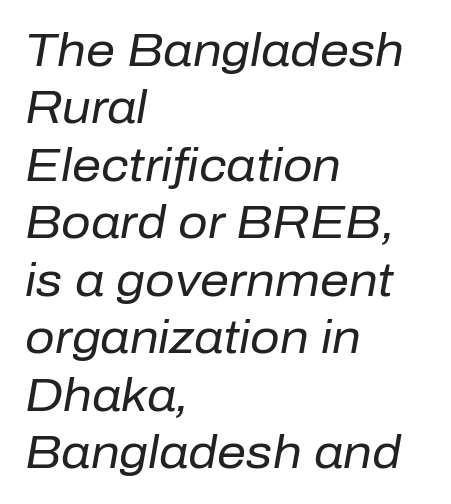
Q: Is the text bold? A: No.
Q: Is the text italic (slanted)? A: Yes, it leans right by about 10 degrees.
Q: Is the text underlined? A: No.
Q: How is the paragraph aligned? A: Left-aligned.
Q: Is the spacing between letters normal or unusually wide? A: Normal.
Q: Is the spacing between lines tight, normal or loose? A: Normal.
Q: Width (condensed, normal, or wide)? A: Normal.
Q: Stroke contrast? A: Low.
Q: x-height? A: Medium.
Q: Monospaced? A: No.
